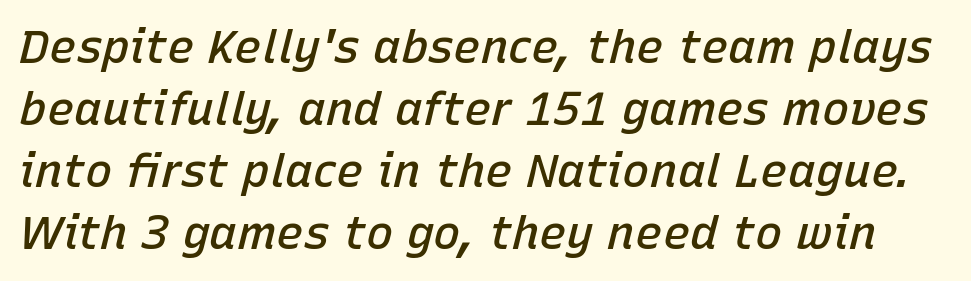
Quick note: interline space is typical. These words are printed semibold, heavier than regular yet not bold. The lettering tilts uniformly, giving the passage an italic look. Varying glyph widths throughout — classic text-font behaviour.
